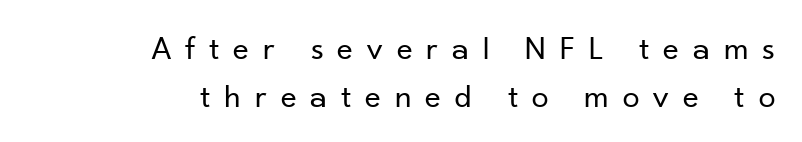
{"serif": "no", "italic": "no", "bold": "no", "weight": "regular", "width": "normal", "stroke_contrast": "low", "x_height": "small", "monospaced": "no", "underline": "no", "align": "right", "line_spacing": "normal", "line_spacing_ratio": 1.4, "letter_spacing": "wide", "letter_spacing_em": 0.41, "glyph_px": 34}
